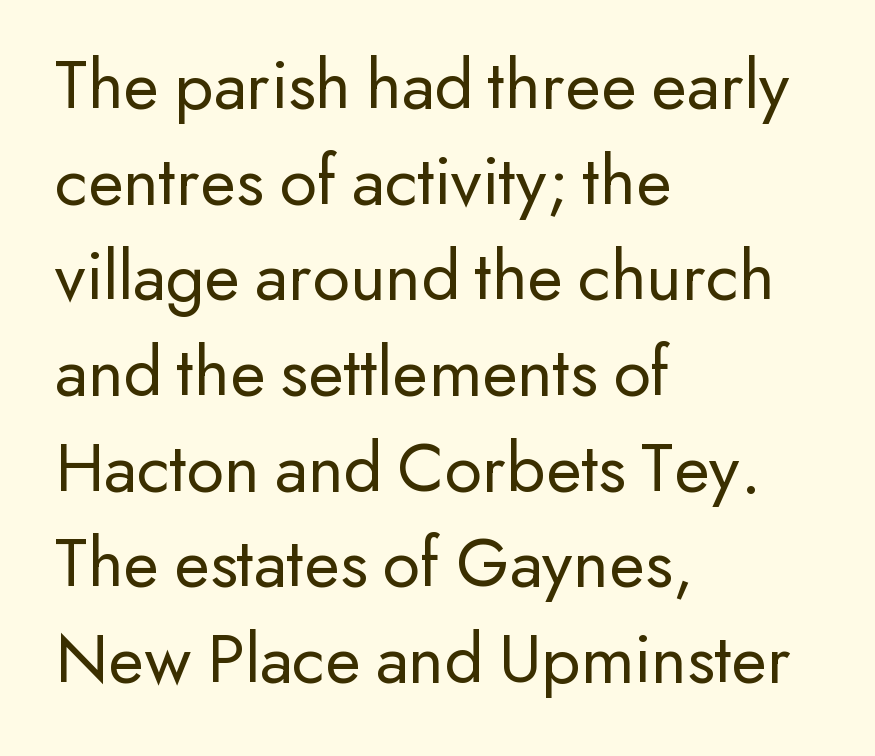
The image shows 73 px regular-weight sans-serif type, upright; set left-aligned, normal line spacing (1.31x), normal letter spacing, not underlined; low stroke contrast and a small x-height.
